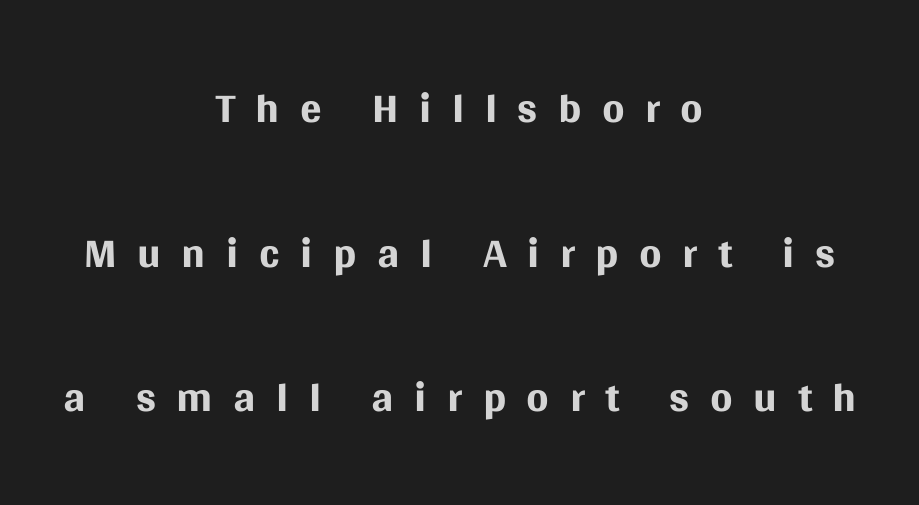
{"serif": "no", "italic": "no", "bold": "no", "weight": "regular", "width": "normal", "stroke_contrast": "medium", "x_height": "large", "monospaced": "no", "underline": "no", "align": "center", "line_spacing": "loose", "line_spacing_ratio": 2.26, "letter_spacing": "wide", "letter_spacing_em": 0.32, "glyph_px": 64}
